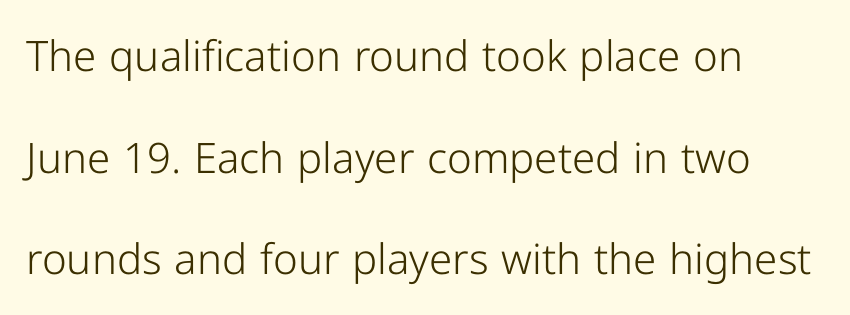
The image shows 42 px light sans-serif type, upright; set left-aligned, loose line spacing (2.42x), normal letter spacing, not underlined; low stroke contrast and a medium x-height.
